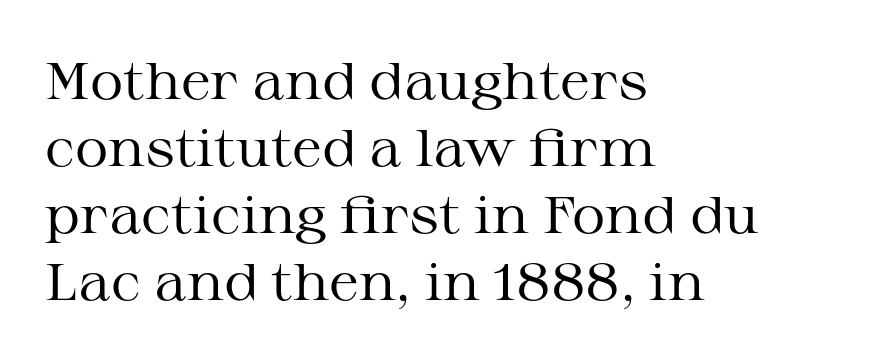
The image shows 52 px regular-weight, wide serif type, upright; set left-aligned, normal line spacing (1.29x), normal letter spacing, not underlined; medium stroke contrast and a medium x-height.
